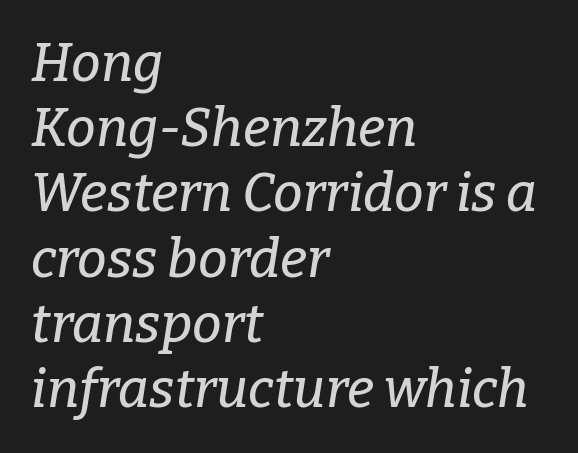
The image shows 53 px serif type, italic (leaning right); set left-aligned, line spacing 1.23x, normal letter spacing, not underlined; low stroke contrast and a medium x-height.
